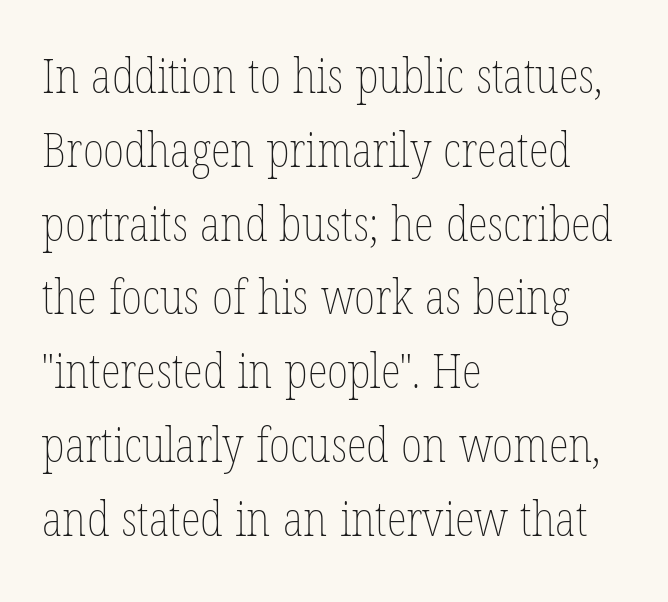
Q: Is the text bold? A: No.
Q: Is the text italic (slanted)? A: No, it is upright.
Q: Is the text underlined? A: No.
Q: How is the paragraph aligned? A: Left-aligned.
Q: Is the spacing between letters normal or unusually wide? A: Normal.
Q: Is the spacing between lines tight, normal or loose? A: Normal.
Q: Width (condensed, normal, or wide)? A: Condensed.
Q: Stroke contrast? A: Low.
Q: x-height? A: Medium.
Q: Monospaced? A: No.
